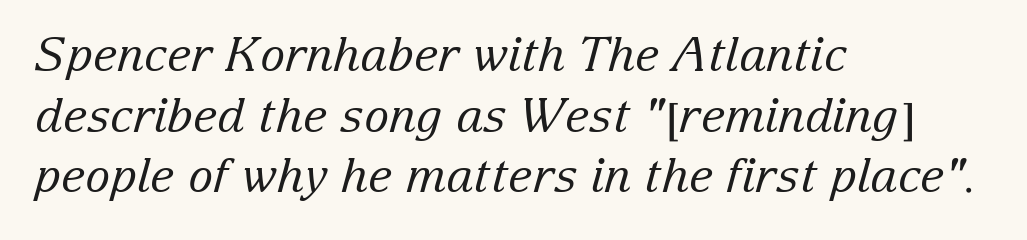
The image shows 47 px regular-weight serif type, italic (leaning right); set left-aligned, normal line spacing (1.29x), normal letter spacing, not underlined; low stroke contrast and a medium x-height.
